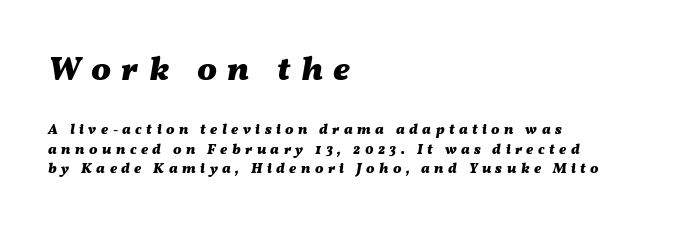
Q: Is the text bold? A: Yes.
Q: Is the text italic (slanted)? A: Yes, it leans right by about 11 degrees.
Q: Is the text underlined? A: No.
Q: How is the paragraph aligned? A: Left-aligned.
Q: Is the spacing between letters normal or unusually wide? A: Unusually wide.
Q: Is the spacing between lines tight, normal or loose? A: Normal.
Q: Which block of text is set in a larger size, the first (top) or the second (bottom)? A: The first (top) one.
Q: Width (condensed, normal, or wide)? A: Wide.
Q: Stroke contrast? A: Medium.
Q: x-height? A: Medium.
Q: Monospaced? A: No.
